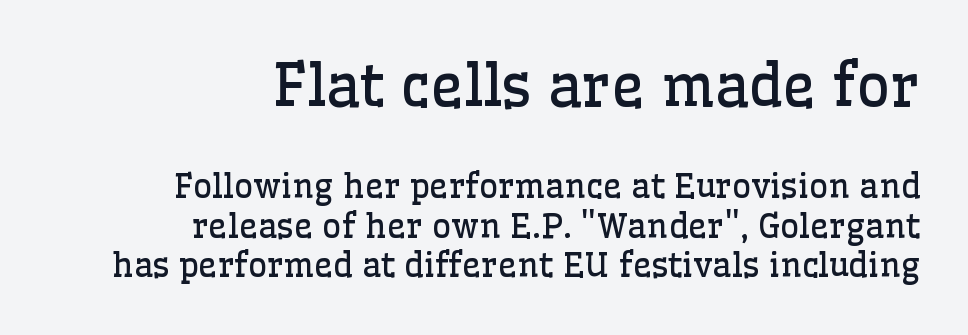
Q: Is the text bold? A: No.
Q: Is the text italic (slanted)? A: No, it is upright.
Q: Is the typeface a serif or a sans-serif typeface? A: Serif.
Q: Is the text underlined? A: No.
Q: How is the paragraph aligned? A: Right-aligned.
Q: Is the spacing between letters normal or unusually wide? A: Normal.
Q: Which block of text is set in a larger size, the first (top) or the second (bottom)? A: The first (top) one.
Q: Width (condensed, normal, or wide)? A: Normal.
Q: Stroke contrast? A: Low.
Q: x-height? A: Medium.
Q: Monospaced? A: No.
